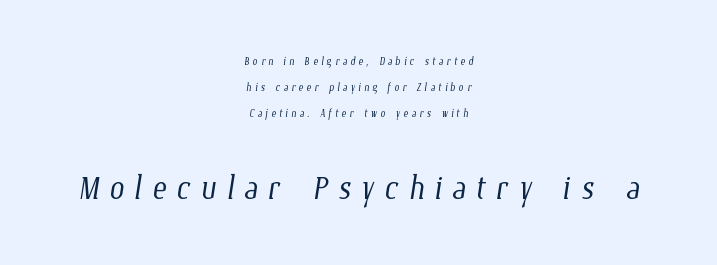
Q: Is the text bold? A: No.
Q: Is the text underlined? A: No.
Q: How is the paragraph aligned? A: Centered.
Q: Is the spacing between letters normal or unusually wide? A: Unusually wide.
Q: Which block of text is set in a larger size, the first (top) or the second (bottom)? A: The second (bottom) one.
Q: Width (condensed, normal, or wide)? A: Condensed.
Q: Stroke contrast? A: Low.
Q: x-height? A: Medium.
Q: Monospaced? A: No.
